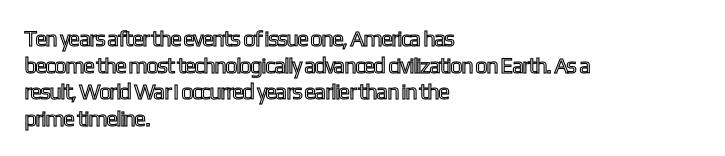
{"italic": "no", "underline": "no", "align": "left", "line_spacing_ratio": 1.21, "letter_spacing": "normal", "letter_spacing_em": 0.0, "glyph_px": 22}
